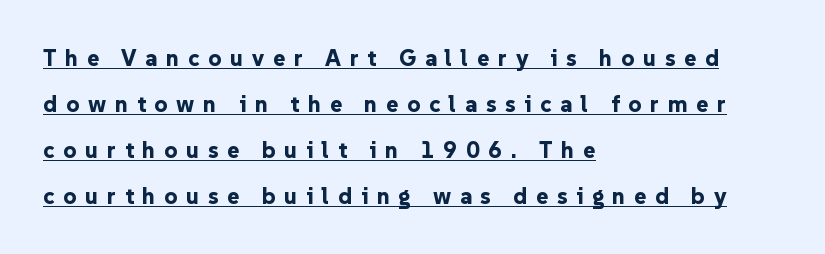
Q: Is the text bold? A: Yes.
Q: Is the text italic (slanted)? A: No, it is upright.
Q: Is the text underlined? A: Yes.
Q: How is the paragraph aligned? A: Left-aligned.
Q: Is the spacing between letters normal or unusually wide? A: Unusually wide.
Q: Is the spacing between lines tight, normal or loose? A: Loose.
